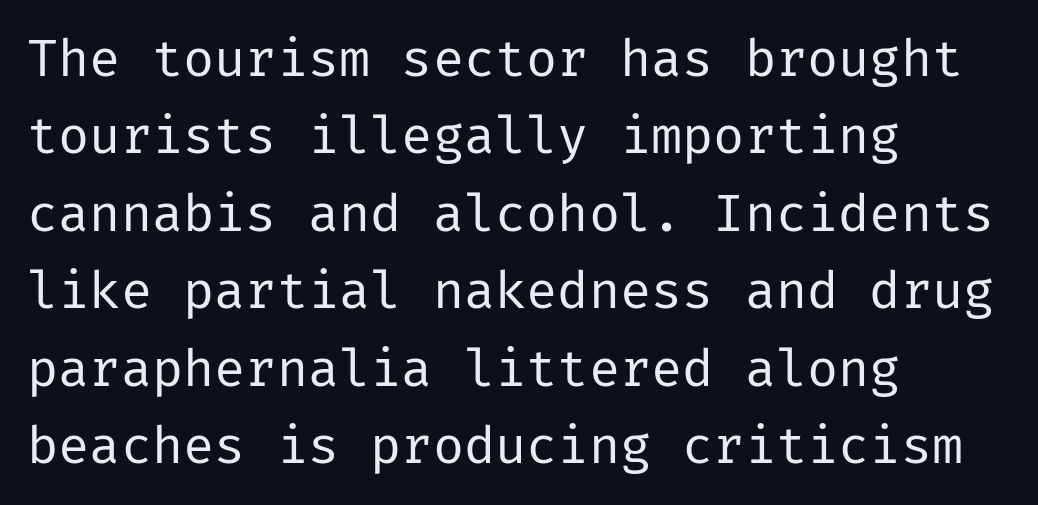
{"serif": "no", "italic": "no", "bold": "no", "weight": "regular", "width": "normal", "stroke_contrast": "low", "x_height": "medium", "underline": "no", "align": "left", "line_spacing": "normal", "line_spacing_ratio": 1.49, "letter_spacing": "normal", "letter_spacing_em": 0.0, "glyph_px": 52}
